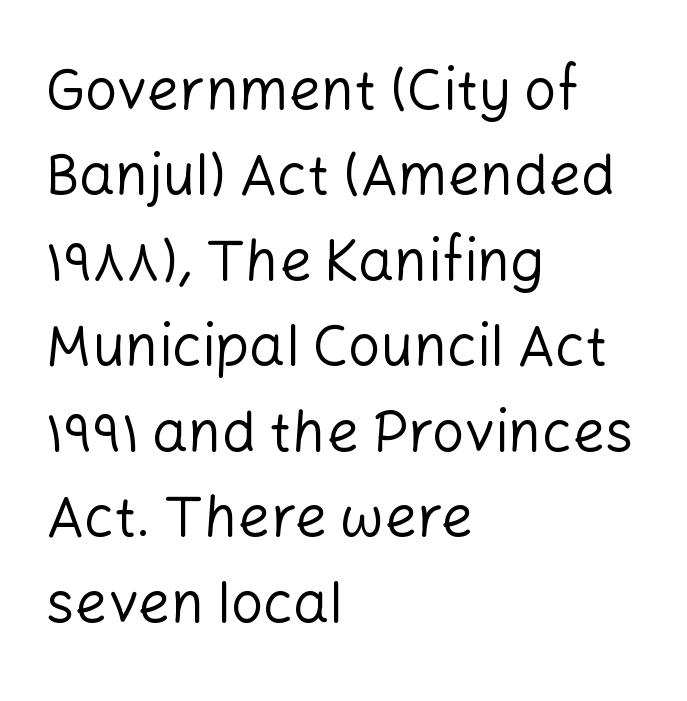
{"serif": "no", "italic": "no", "bold": "no", "weight": "regular", "width": "normal", "stroke_contrast": "low", "x_height": "medium", "monospaced": "no", "underline": "no", "align": "left", "line_spacing": "normal", "line_spacing_ratio": 1.5, "letter_spacing": "normal", "letter_spacing_em": 0.0, "glyph_px": 57}
